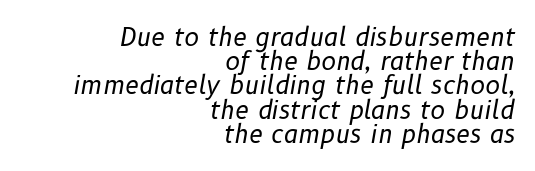
Q: Is the text bold? A: No.
Q: Is the text italic (slanted)? A: Yes, it leans right by about 10 degrees.
Q: Is the text underlined? A: No.
Q: How is the paragraph aligned? A: Right-aligned.
Q: Is the spacing between letters normal or unusually wide? A: Normal.
Q: Is the spacing between lines tight, normal or loose? A: Tight.
